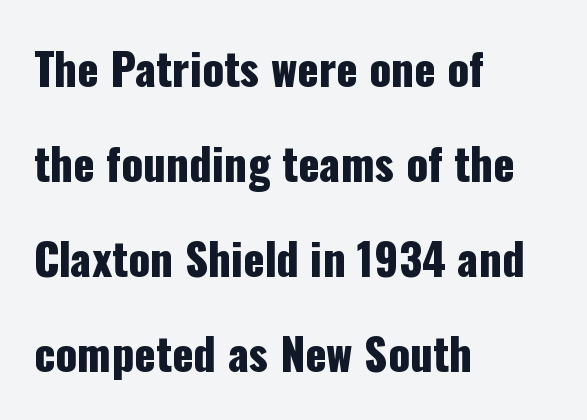
Q: Is the text italic (slanted)? A: No, it is upright.
Q: Is the typeface a serif or a sans-serif typeface? A: Sans-serif.
Q: Is the text underlined? A: No.
Q: How is the paragraph aligned? A: Left-aligned.
Q: Is the spacing between letters normal or unusually wide? A: Normal.
Q: Is the spacing between lines tight, normal or loose? A: Loose.
Q: Width (condensed, normal, or wide)? A: Condensed.
Q: Stroke contrast? A: Low.
Q: x-height? A: Medium.
Q: Monospaced? A: No.
